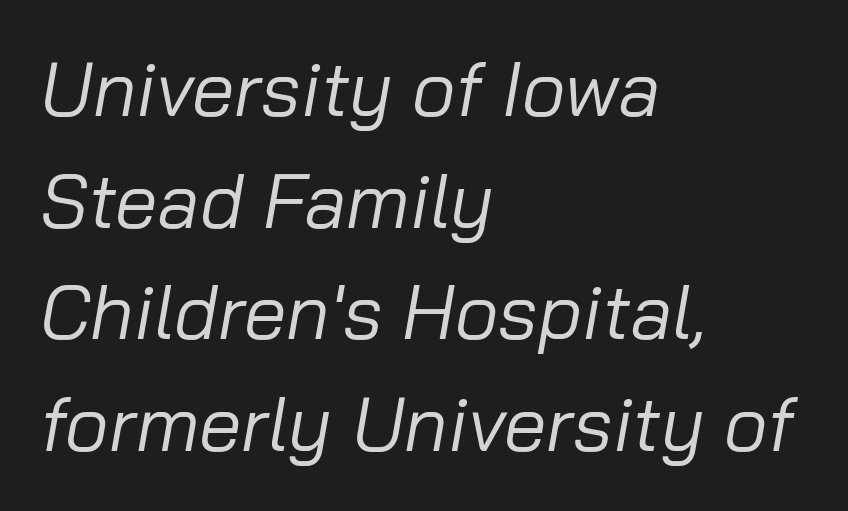
{"italic": "yes", "lean": "right", "slant_degrees": 10, "bold": "no", "weight": "regular", "width": "normal", "stroke_contrast": "low", "x_height": "medium", "monospaced": "no", "underline": "no", "align": "left", "line_spacing": "normal", "line_spacing_ratio": 1.47, "letter_spacing": "normal", "letter_spacing_em": 0.0, "glyph_px": 76}
